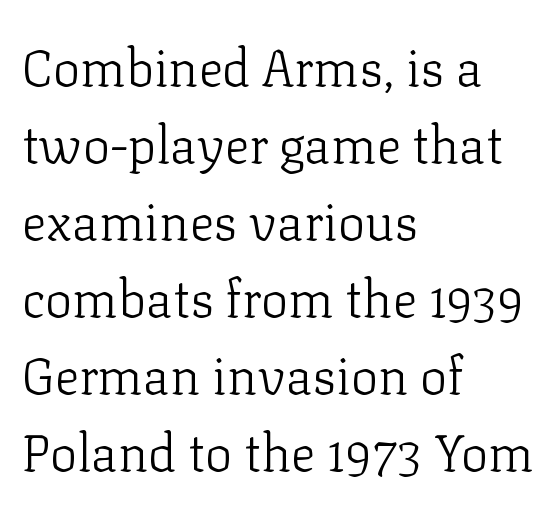
Interline gaps are of average width in this sample. The passage shown has conventional tracking throughout. The face looks like a standard text weight, possibly lighter. Note the varied advance widths — an 'i' is clearly narrower than an 'm'. Letters rest on an invisible, unmarked baseline. Posture: straight, roman, zero tilt.
